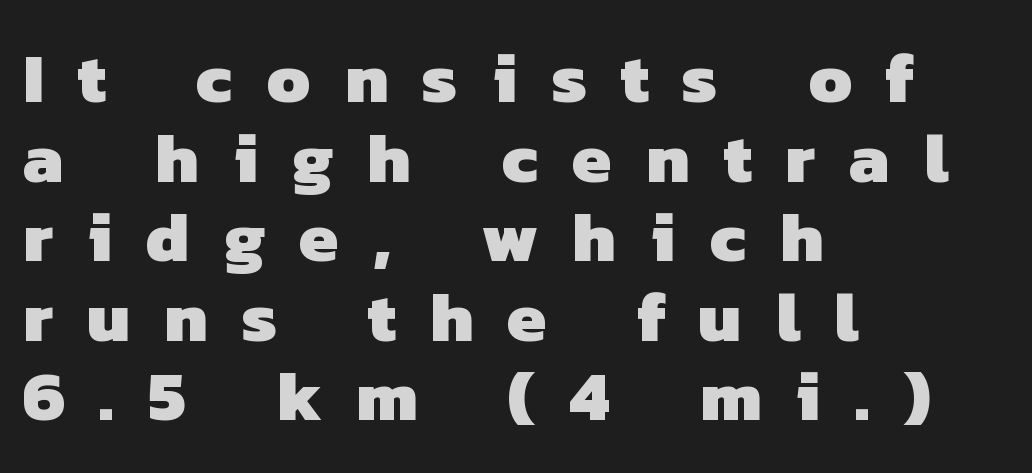
This rendering uses left alignment, leaving the right contour irregular. Cramped leading. Only glyphs here, with clear space below each row. This rendering widens character spacing well past its baseline value. Plenty of ink on the page — the face is bold. The passage shown is typeset with a sans-serif family.
